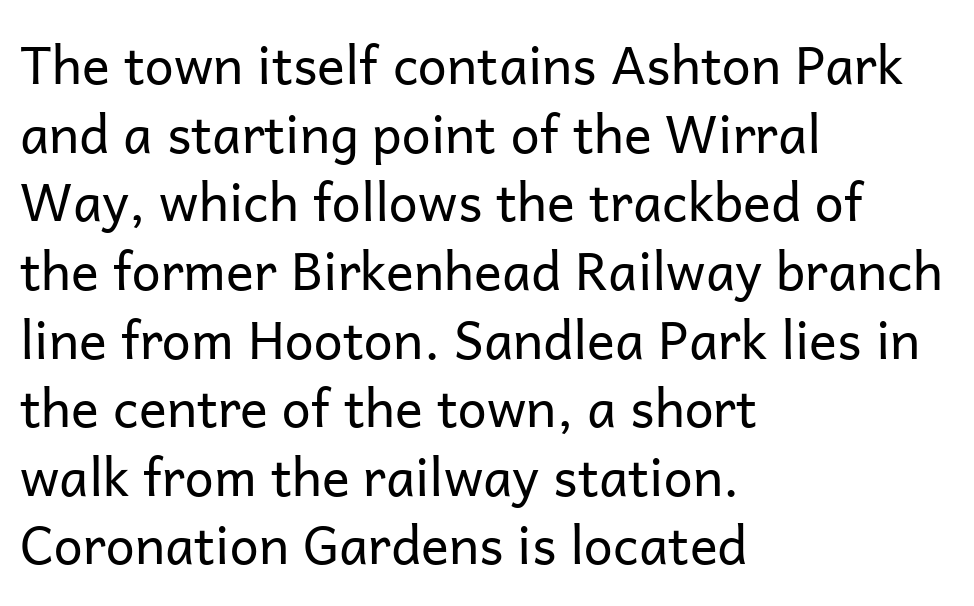
The image shows 52 px regular-weight sans-serif type, upright; set left-aligned, normal line spacing (1.32x), normal letter spacing, not underlined; low stroke contrast and a medium x-height.
